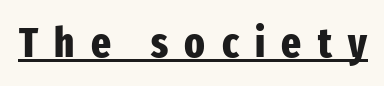
{"serif": "no", "italic": "no", "bold": "yes", "weight": "heavy", "width": "condensed", "stroke_contrast": "low", "x_height": "medium", "monospaced": "no", "underline": "yes", "letter_spacing": "wide", "letter_spacing_em": 0.39, "glyph_px": 42}
